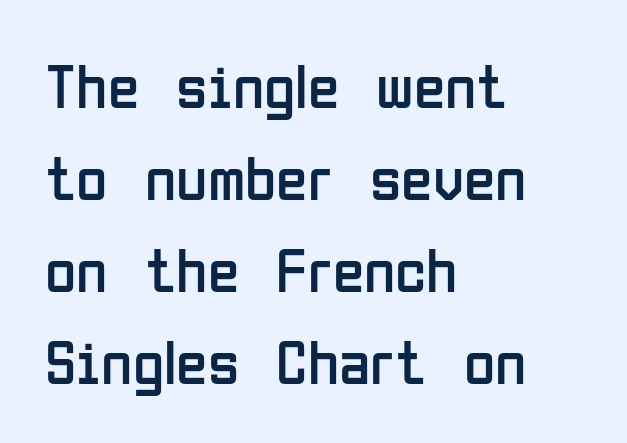
{"serif": "no", "italic": "no", "bold": "no", "weight": "regular", "width": "condensed", "stroke_contrast": "low", "x_height": "medium", "monospaced": "no", "underline": "no", "align": "left", "line_spacing": "normal", "line_spacing_ratio": 1.44, "letter_spacing": "normal", "letter_spacing_em": 0.0, "glyph_px": 64}
